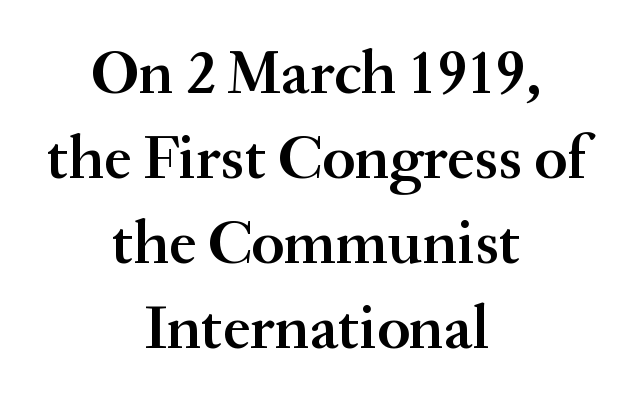
The lines are quadded center. Type style note: has serifs. A typesetter would mark this as roman, not italic. Typesetter's note: demi weight, one step under bold. The line-height multiplier appears to be the usual default.
